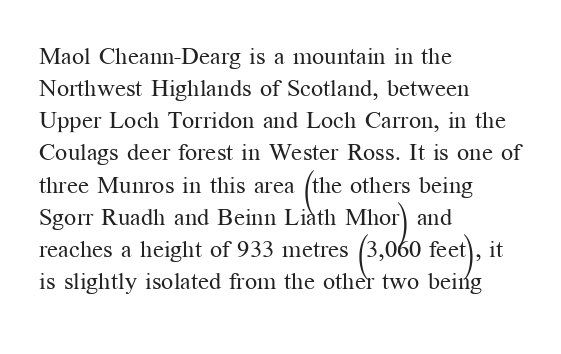
The image shows 24 px text type, upright; set left-aligned, normal line spacing (1.34x), normal letter spacing, not underlined.
